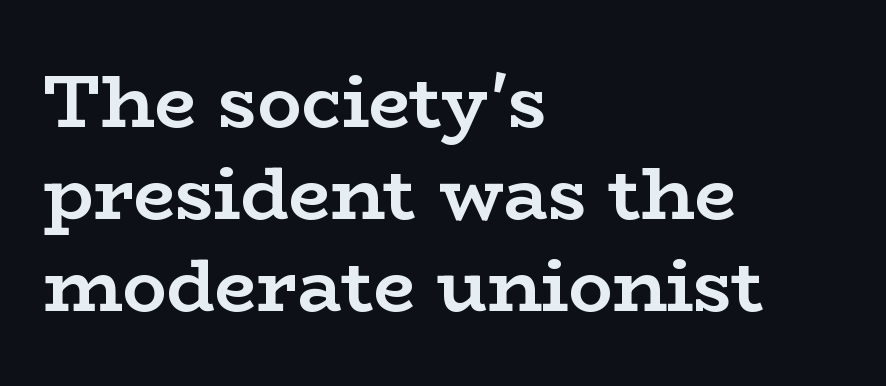
{"serif": "yes", "italic": "no", "bold": "yes", "weight": "semibold", "width": "wide", "stroke_contrast": "low", "x_height": "medium", "monospaced": "no", "underline": "no", "align": "left", "line_spacing_ratio": 1.24, "letter_spacing": "normal", "letter_spacing_em": 0.0, "glyph_px": 74}
